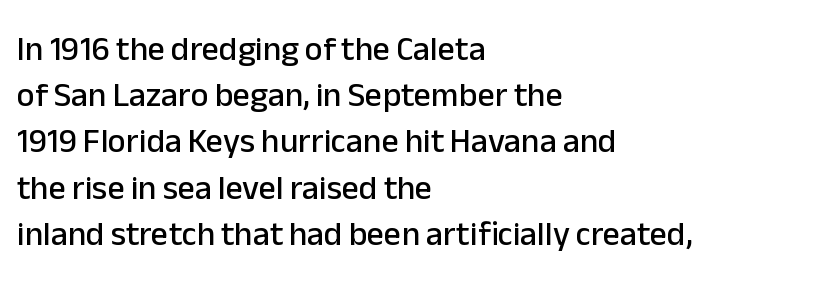
The image shows 34 px sans-serif type, upright; set left-aligned, normal line spacing (1.36x), normal letter spacing, not underlined; low stroke contrast and a medium x-height.
